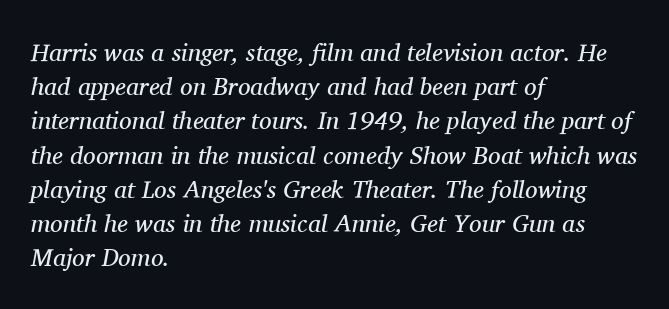
{"italic": "yes", "lean": "right", "slant_degrees": 11, "bold": "no", "underline": "no", "align": "left", "line_spacing": "normal", "line_spacing_ratio": 1.37, "letter_spacing": "normal", "letter_spacing_em": 0.0, "glyph_px": 25}
